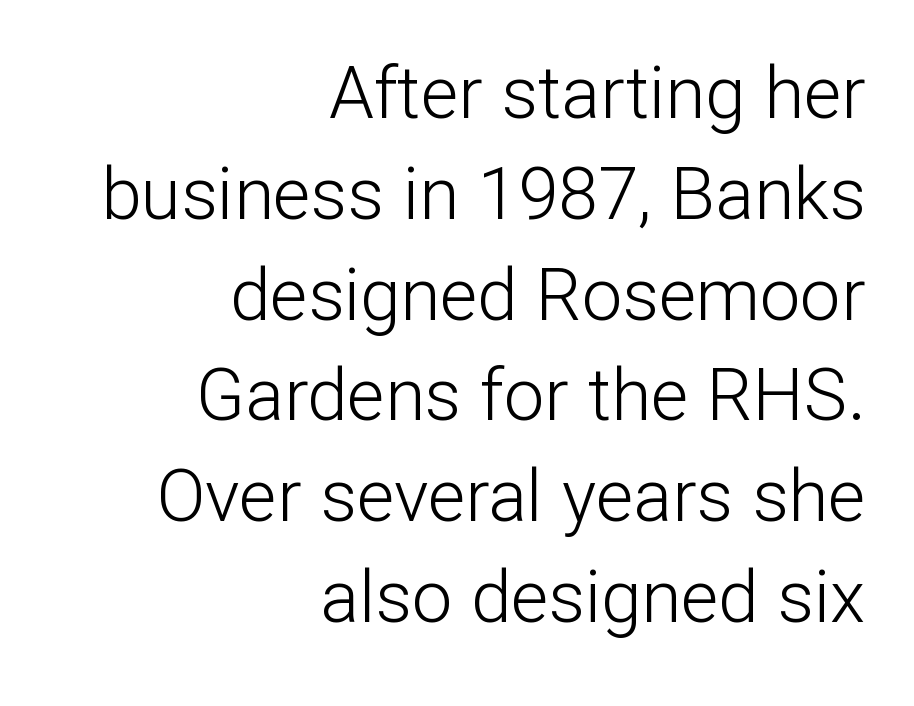
{"serif": "no", "italic": "no", "bold": "no", "weight": "light", "width": "normal", "stroke_contrast": "low", "x_height": "medium", "monospaced": "no", "underline": "no", "align": "right", "line_spacing": "normal", "line_spacing_ratio": 1.4, "letter_spacing": "normal", "letter_spacing_em": 0.0, "glyph_px": 72}
